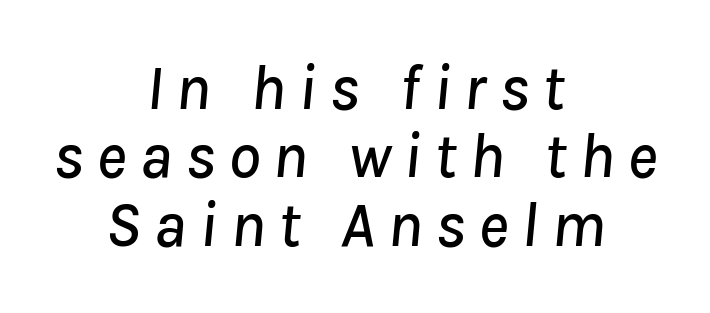
Q: Is the text italic (slanted)? A: Yes, it leans right by about 8 degrees.
Q: Is the text underlined? A: No.
Q: How is the paragraph aligned? A: Centered.
Q: Is the spacing between letters normal or unusually wide? A: Unusually wide.
Q: Is the spacing between lines tight, normal or loose? A: Tight.
Q: Width (condensed, normal, or wide)? A: Normal.
Q: Stroke contrast? A: Low.
Q: x-height? A: Medium.
Q: Monospaced? A: No.
